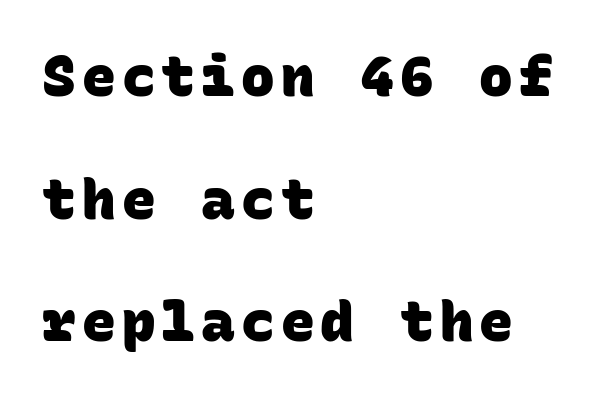
{"serif": "no", "bold": "yes", "weight": "heavy", "width": "normal", "stroke_contrast": "low", "x_height": "large", "monospaced": "yes", "underline": "no", "align": "left", "line_spacing": "loose", "line_spacing_ratio": 2.19, "glyph_px": 56}
